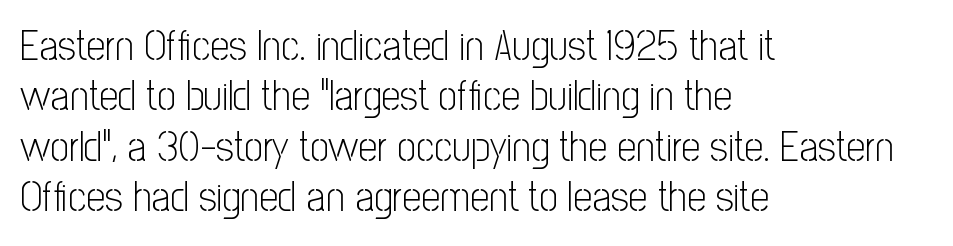
{"serif": "no", "italic": "no", "bold": "no", "weight": "light", "width": "condensed", "stroke_contrast": "low", "x_height": "medium", "monospaced": "no", "underline": "no", "align": "left", "line_spacing_ratio": 1.2, "letter_spacing": "normal", "letter_spacing_em": 0.0, "glyph_px": 42}
